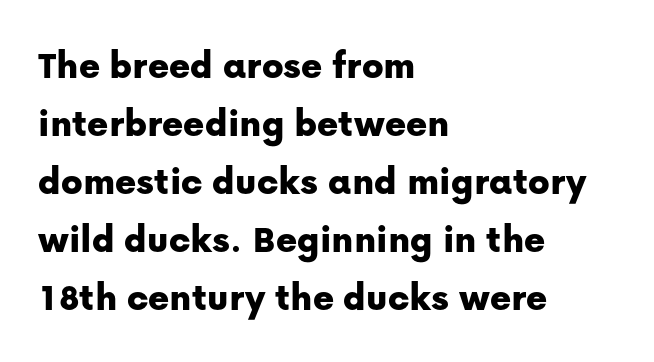
Q: Is the text italic (slanted)? A: No, it is upright.
Q: Is the typeface a serif or a sans-serif typeface? A: Sans-serif.
Q: Is the text underlined? A: No.
Q: How is the paragraph aligned? A: Left-aligned.
Q: Is the spacing between letters normal or unusually wide? A: Normal.
Q: Is the spacing between lines tight, normal or loose? A: Normal.
Q: Width (condensed, normal, or wide)? A: Normal.
Q: Stroke contrast? A: Low.
Q: x-height? A: Medium.
Q: Monospaced? A: No.
